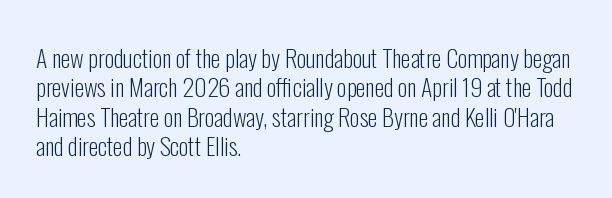
{"italic": "no", "bold": "no", "underline": "no", "align": "left", "line_spacing_ratio": 1.22, "letter_spacing": "normal", "letter_spacing_em": 0.0, "glyph_px": 24}
